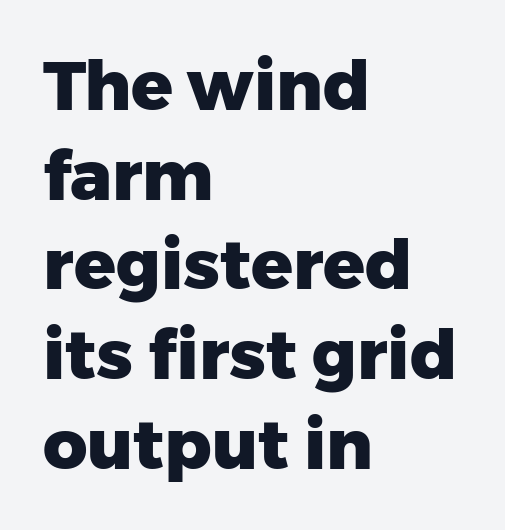
The image shows 69 px heavy sans-serif type, upright; set left-aligned, normal line spacing (1.3x), normal letter spacing, not underlined; low stroke contrast and a medium x-height.
